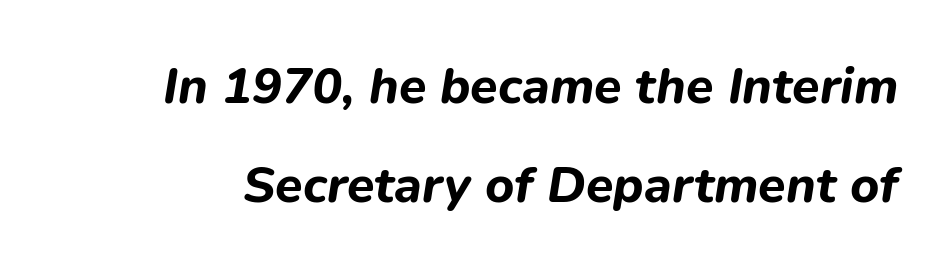
The lettering tilts uniformly, giving the passage an italic look. The space between consecutive lines is lavish. You'd pick this weight for a headline — it's a proper bold. Character widths vary here, with narrow letters taking less room than wide ones. Each word holds together tightly as a unit, with standard inter-letter gaps.
